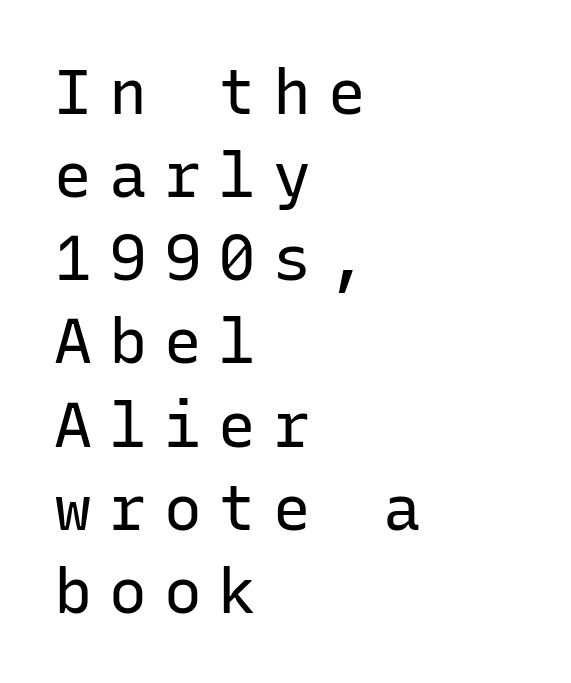
The image shows 63 px regular-weight sans-serif type, upright, monospaced; set left-aligned, normal line spacing (1.32x), unusually wide letter spacing (+0.27 em), not underlined; low stroke contrast and a medium x-height.
